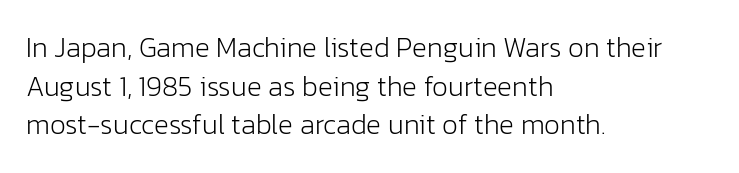
Q: Is the text bold? A: No.
Q: Is the text italic (slanted)? A: No, it is upright.
Q: Is the typeface a serif or a sans-serif typeface? A: Sans-serif.
Q: Is the text underlined? A: No.
Q: How is the paragraph aligned? A: Left-aligned.
Q: Is the spacing between letters normal or unusually wide? A: Normal.
Q: Is the spacing between lines tight, normal or loose? A: Normal.
Q: Width (condensed, normal, or wide)? A: Normal.
Q: Stroke contrast? A: Low.
Q: x-height? A: Medium.
Q: Monospaced? A: No.
